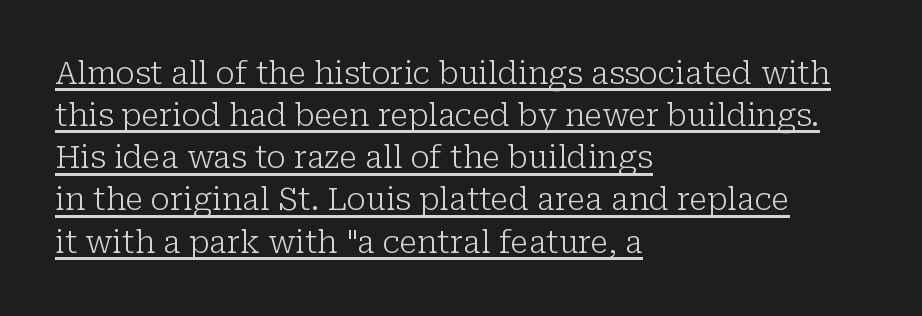
Q: Is the text bold? A: No.
Q: Is the text italic (slanted)? A: No, it is upright.
Q: Is the typeface a serif or a sans-serif typeface? A: Serif.
Q: Is the text underlined? A: Yes.
Q: How is the paragraph aligned? A: Left-aligned.
Q: Is the spacing between letters normal or unusually wide? A: Normal.
Q: Is the spacing between lines tight, normal or loose? A: Normal.
Q: Width (condensed, normal, or wide)? A: Normal.
Q: Stroke contrast? A: Low.
Q: x-height? A: Medium.
Q: Monospaced? A: No.
